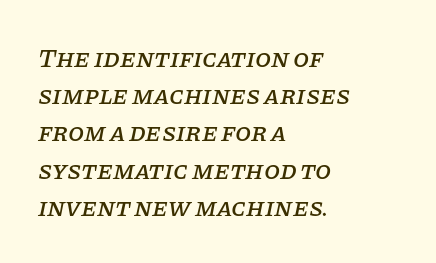
The string is rendered with underlining switched off. Glyph-to-glyph distance matches everyday printed text. Notice how the stems are inclined rather than vertical — that's the hallmark of italics. Caption: multi-line text, flush left, ragged right. Vertically, the passage feels balanced, rows spaced as you'd expect.
